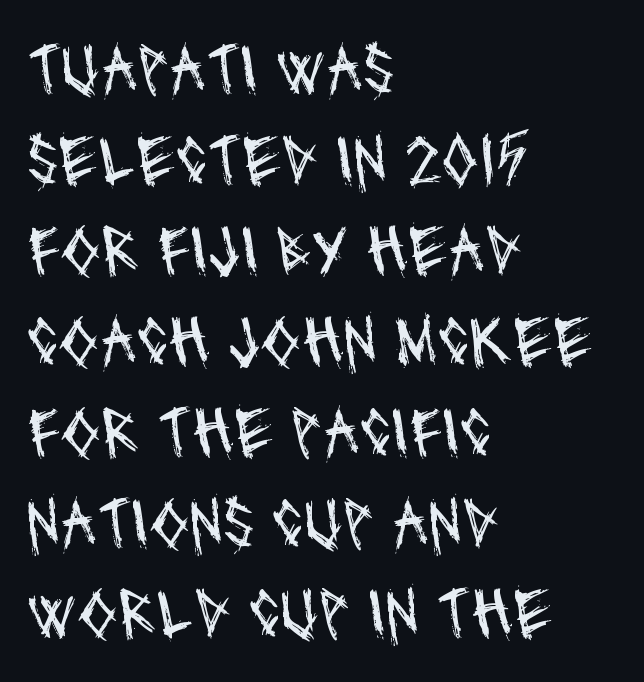
The image shows 72 px regular-weight, condensed sans-serif type; set left-aligned, normal line spacing (1.26x), normal letter spacing, not underlined; medium stroke contrast and a large x-height.
